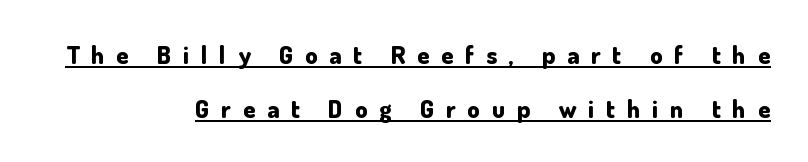
A typesetter would call this leading open, well beyond the default. Characters follow at a spacing far wider than the type designer built in. Compared with an ordinary text face, these strokes are far heavier — a full bold. Style check: upright.
